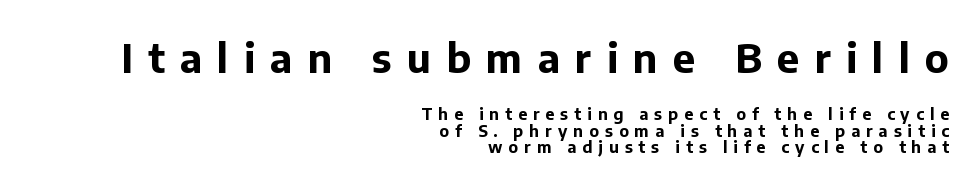
Q: Is the text bold? A: Yes.
Q: Is the text italic (slanted)? A: No, it is upright.
Q: Is the typeface a serif or a sans-serif typeface? A: Sans-serif.
Q: Is the text underlined? A: No.
Q: How is the paragraph aligned? A: Right-aligned.
Q: Is the spacing between letters normal or unusually wide? A: Unusually wide.
Q: Is the spacing between lines tight, normal or loose? A: Tight.
Q: Which block of text is set in a larger size, the first (top) or the second (bottom)? A: The first (top) one.
Q: Width (condensed, normal, or wide)? A: Normal.
Q: Stroke contrast? A: Low.
Q: x-height? A: Medium.
Q: Monospaced? A: No.
